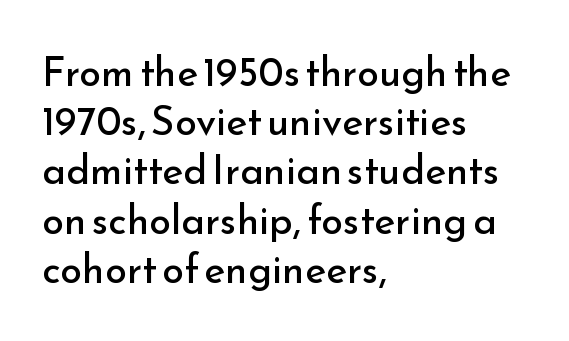
The image shows 40 px regular-weight sans-serif type, upright; set left-aligned, line spacing 1.23x, normal letter spacing, not underlined; low stroke contrast and a small x-height.
